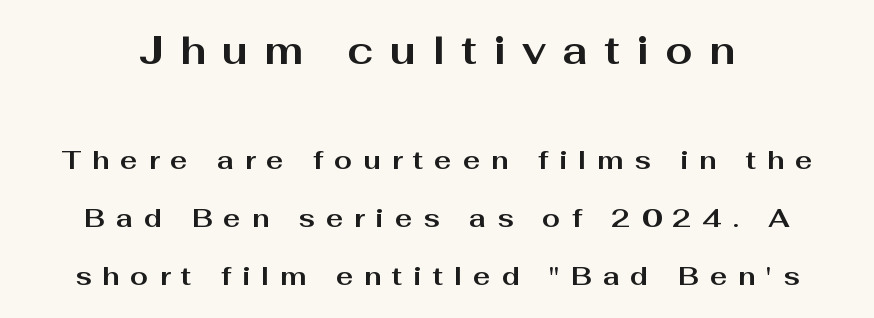
{"serif": "no", "italic": "no", "bold": "yes", "weight": "bold", "width": "wide", "stroke_contrast": "medium", "x_height": "medium", "monospaced": "no", "underline": "no", "line_spacing": "loose", "line_spacing_ratio": 2.23, "letter_spacing": "wide", "letter_spacing_em": 0.42, "larger_block": "first", "size_ratio": 1.5, "glyph_px": 39}
